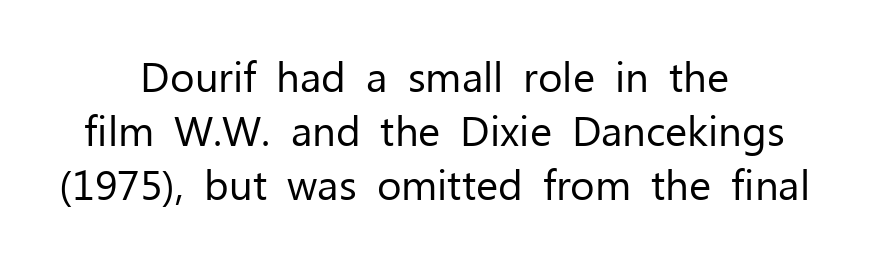
Q: Is the text bold? A: No.
Q: Is the text italic (slanted)? A: No, it is upright.
Q: Is the typeface a serif or a sans-serif typeface? A: Sans-serif.
Q: Is the text underlined? A: No.
Q: How is the paragraph aligned? A: Centered.
Q: Is the spacing between letters normal or unusually wide? A: Normal.
Q: Is the spacing between lines tight, normal or loose? A: Normal.
Q: Width (condensed, normal, or wide)? A: Normal.
Q: Stroke contrast? A: Low.
Q: x-height? A: Medium.
Q: Monospaced? A: No.
